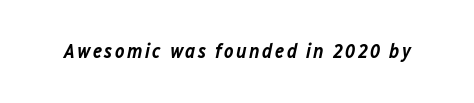
Typesetter's note: demi weight, one step under bold. The glyphs are unaccompanied by any horizontal stroke below them. An italicized treatment has been applied to the whole sample.
